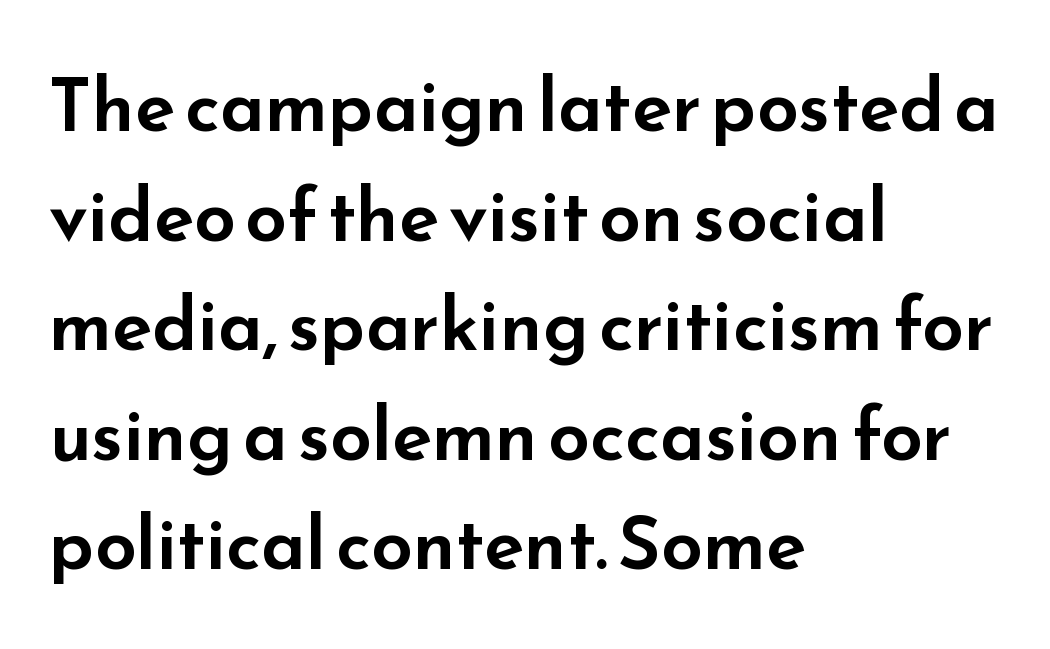
Caption: multi-line text, flush left, ragged right. Words appear dense and cohesive because spacing is normal. Font category for this specimen: sans-serif. Quick note: interline space is typical. Looks like regular typesetting: each glyph gets only the width it needs.
